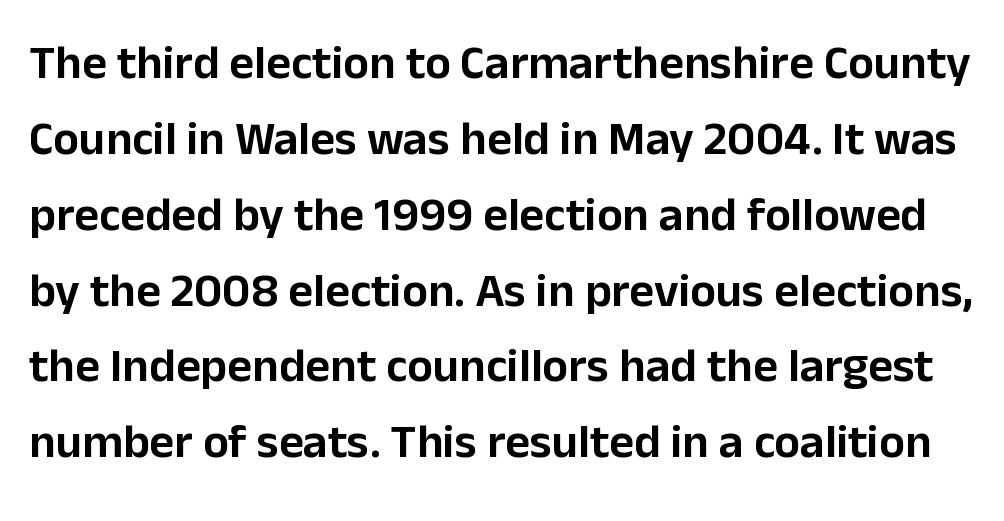
The image shows 48 px sans-serif type, upright; set normal line spacing (1.58x), normal letter spacing, not underlined; low stroke contrast and a medium x-height.
